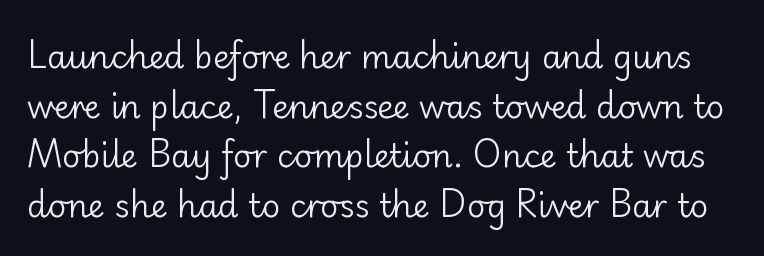
The image shows 32 px regular-weight sans-serif type, upright; set normal line spacing (1.55x), normal letter spacing, not underlined; low stroke contrast and a small x-height.
